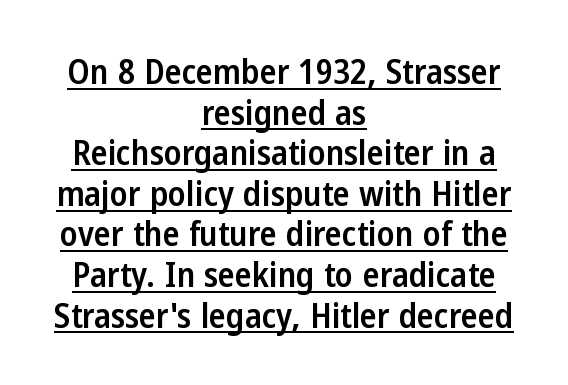
{"serif": "no", "italic": "no", "bold": "semi", "weight": "semibold", "width": "condensed", "stroke_contrast": "low", "x_height": "medium", "monospaced": "no", "underline": "yes", "align": "center", "line_spacing_ratio": 1.16, "letter_spacing": "normal", "letter_spacing_em": 0.0, "glyph_px": 35}
